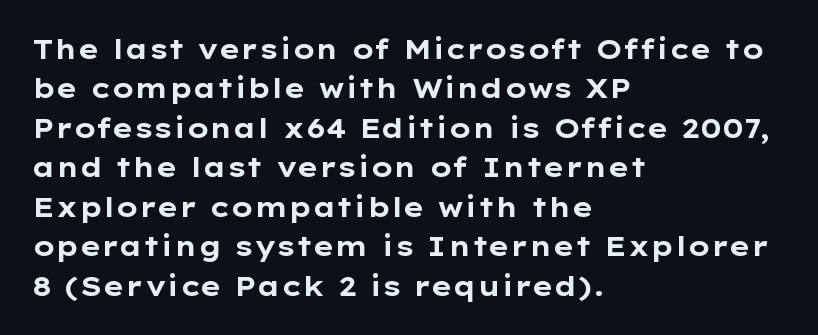
Q: Is the text bold? A: Yes.
Q: Is the text italic (slanted)? A: No, it is upright.
Q: Is the text underlined? A: No.
Q: How is the paragraph aligned? A: Left-aligned.
Q: Is the spacing between letters normal or unusually wide? A: Normal.
Q: Is the spacing between lines tight, normal or loose? A: Normal.
